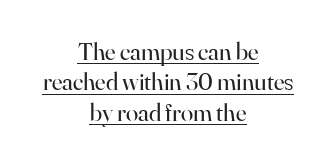
{"italic": "no", "bold": "no", "underline": "yes", "align": "center", "line_spacing_ratio": 1.22, "letter_spacing": "normal", "letter_spacing_em": 0.0, "glyph_px": 25}
